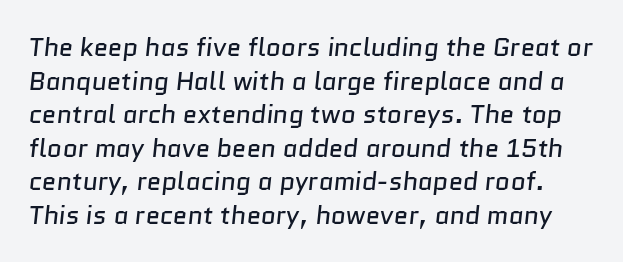
Q: Is the text bold? A: No.
Q: Is the text underlined? A: No.
Q: Is the spacing between letters normal or unusually wide? A: Normal.
Q: Is the spacing between lines tight, normal or loose? A: Normal.
